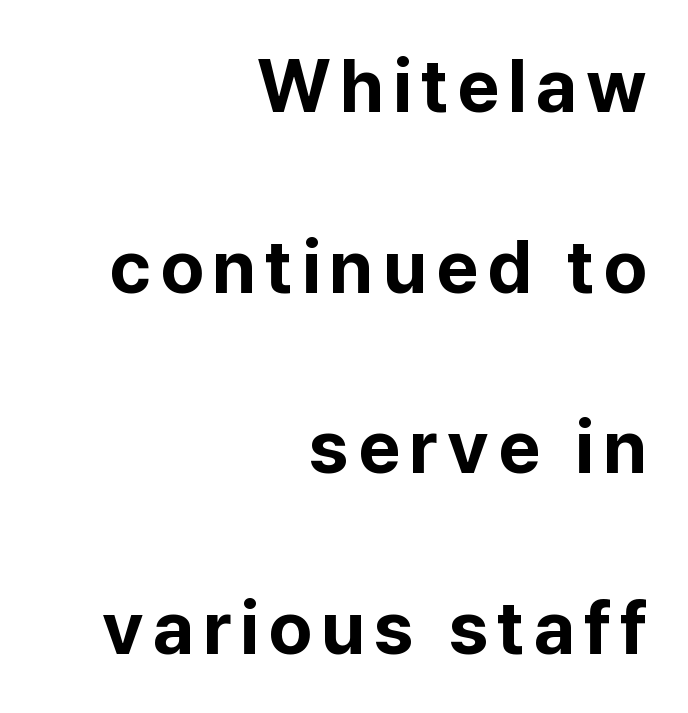
Q: Is the text bold? A: Yes.
Q: Is the text italic (slanted)? A: No, it is upright.
Q: Is the typeface a serif or a sans-serif typeface? A: Sans-serif.
Q: Is the text underlined? A: No.
Q: How is the paragraph aligned? A: Right-aligned.
Q: Is the spacing between lines tight, normal or loose? A: Loose.
Q: Width (condensed, normal, or wide)? A: Normal.
Q: Stroke contrast? A: Low.
Q: x-height? A: Medium.
Q: Monospaced? A: No.
